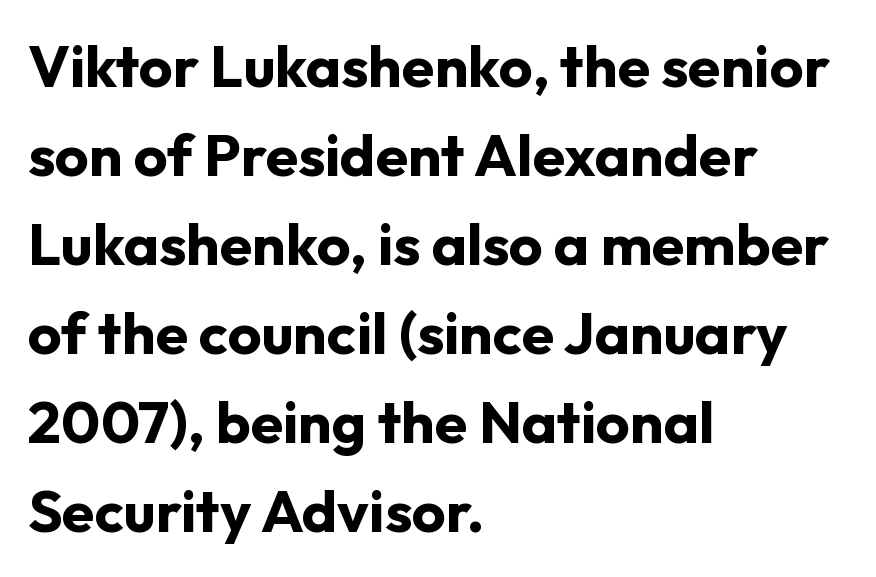
The gap between lines stays unmarked. The characters look thick and weighty, a clear bold. Every character sits straight up, as roman type does. The letters carry no serifs — their stems end cleanly without finishing strokes. These lines are rendered in a variable-pitch font. Does the leading feel generous? No, just average.
